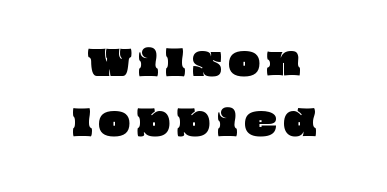
Q: Is the text underlined? A: No.
Q: How is the paragraph aligned? A: Centered.
Q: Is the spacing between letters normal or unusually wide? A: Unusually wide.
Q: Width (condensed, normal, or wide)? A: Wide.
Q: Stroke contrast? A: Low.
Q: x-height? A: Large.
Q: Monospaced? A: No.
